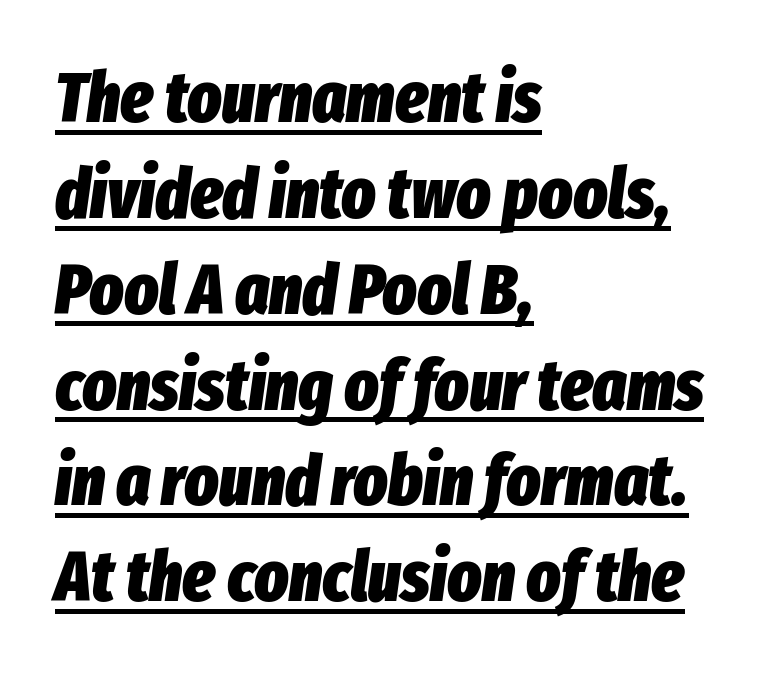
{"italic": "yes", "lean": "right", "slant_degrees": 8, "bold": "yes", "weight": "heavy", "width": "condensed", "stroke_contrast": "low", "x_height": "medium", "monospaced": "no", "underline": "yes", "align": "left", "line_spacing": "normal", "line_spacing_ratio": 1.35, "letter_spacing": "normal", "letter_spacing_em": 0.0, "glyph_px": 71}
